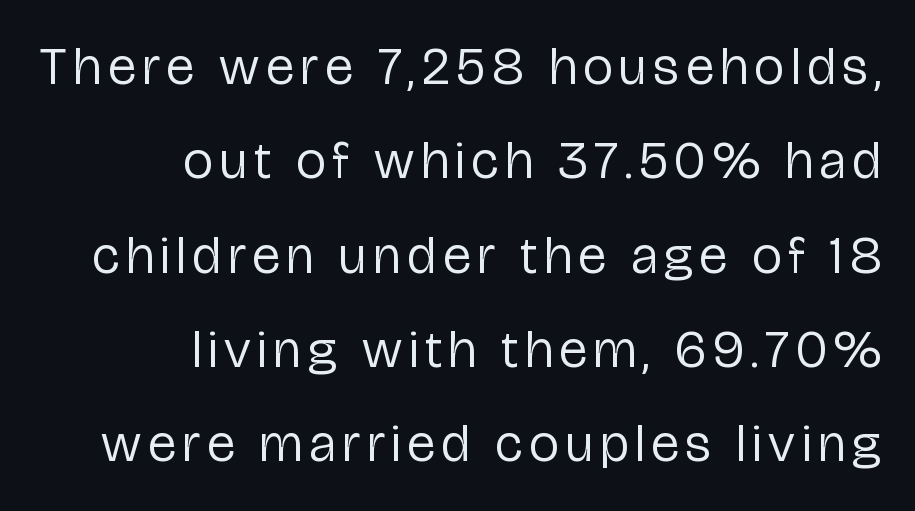
Q: Is the text bold? A: No.
Q: Is the text italic (slanted)? A: No, it is upright.
Q: Is the typeface a serif or a sans-serif typeface? A: Sans-serif.
Q: Is the text underlined? A: No.
Q: How is the paragraph aligned? A: Right-aligned.
Q: Width (condensed, normal, or wide)? A: Condensed.
Q: Stroke contrast? A: Low.
Q: x-height? A: Medium.
Q: Monospaced? A: No.
